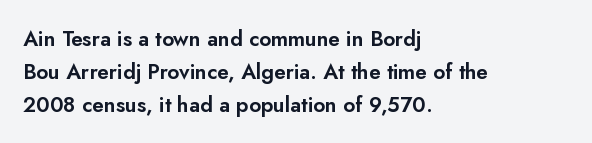
Q: Is the text italic (slanted)? A: No, it is upright.
Q: Is the text underlined? A: No.
Q: How is the paragraph aligned? A: Left-aligned.
Q: Is the spacing between letters normal or unusually wide? A: Normal.
Q: Is the spacing between lines tight, normal or loose? A: Normal.
